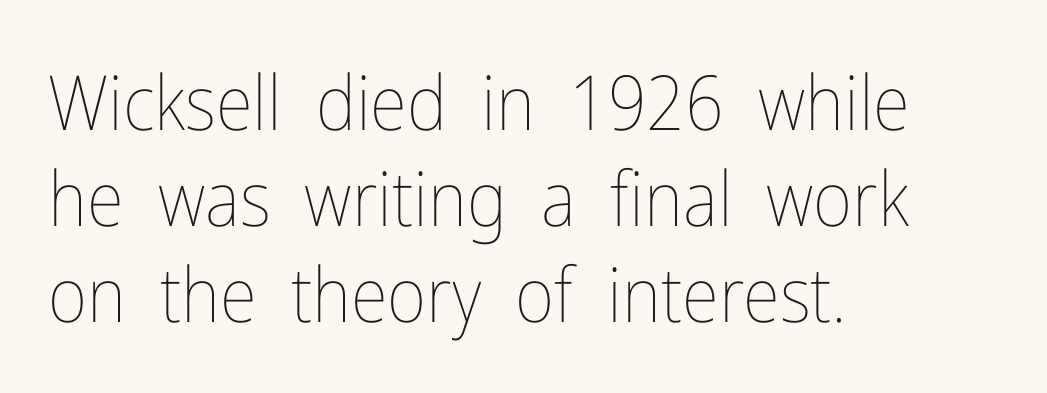
Italic: no, the glyphs are upright roman. You could call the tracking neutral — neither tight nor loose. The vertical gap from one line to the next is medium. No letter is thick-stroked: the sample isn't bold. Which margin do the lines hug? The left one — the right edge is uneven.
